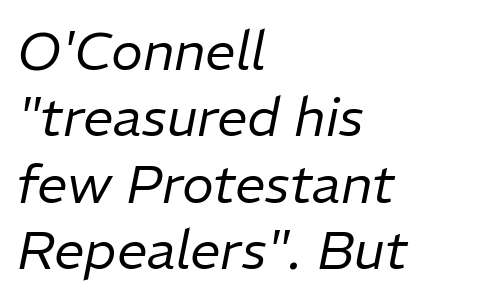
The image shows 54 px regular-weight type, italic (leaning right); set left-aligned, line spacing 1.23x, normal letter spacing, not underlined; low stroke contrast and a medium x-height.
